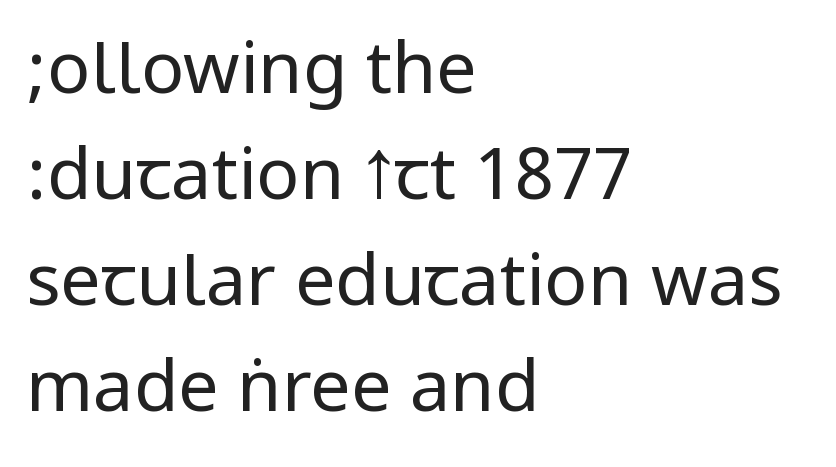
The specimen omits any rule beneath the text block's lines. Leftover space on each line is placed entirely after the last word. Interline gaps are of average width in this sample. Upright lettering throughout. The letterforms sit at book weight or below.
